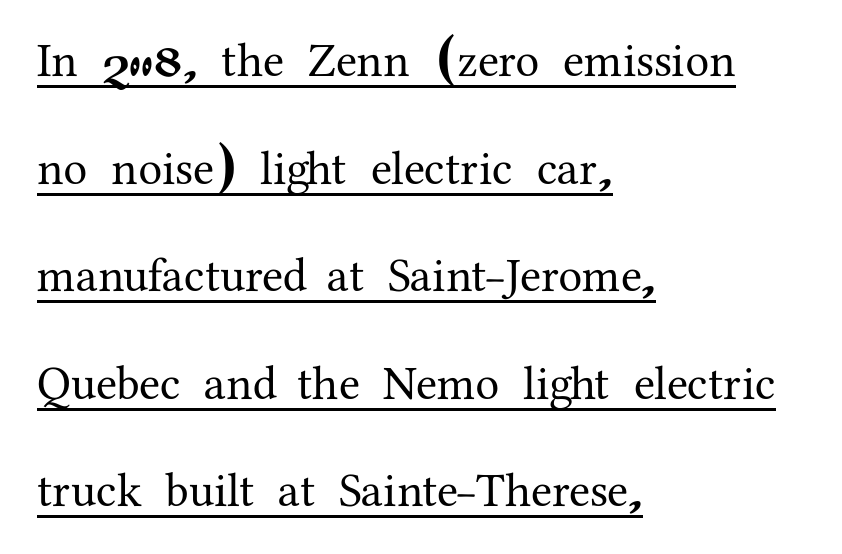
Q: Is the text italic (slanted)? A: No, it is upright.
Q: Is the typeface a serif or a sans-serif typeface? A: Serif.
Q: Is the text underlined? A: Yes.
Q: How is the paragraph aligned? A: Left-aligned.
Q: Is the spacing between letters normal or unusually wide? A: Normal.
Q: Is the spacing between lines tight, normal or loose? A: Loose.
Q: Width (condensed, normal, or wide)? A: Normal.
Q: Stroke contrast? A: Medium.
Q: x-height? A: Medium.
Q: Monospaced? A: No.
